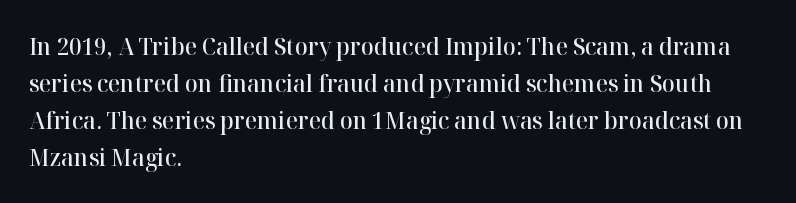
The image shows 24 px text type, upright; set left-aligned, normal line spacing (1.54x), normal letter spacing, not underlined.
